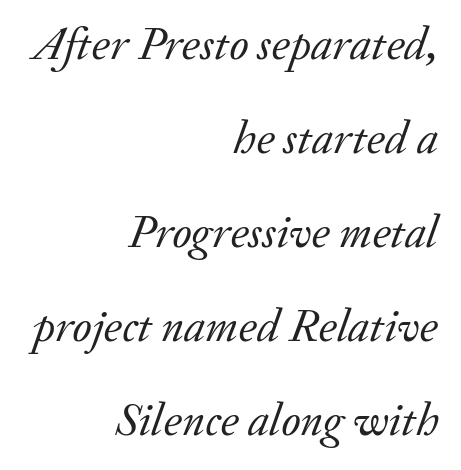
The image shows 47 px regular-weight serif type, italic (leaning right); set right-aligned, loose line spacing (2.0x), normal letter spacing, not underlined; low stroke contrast and a small x-height.
